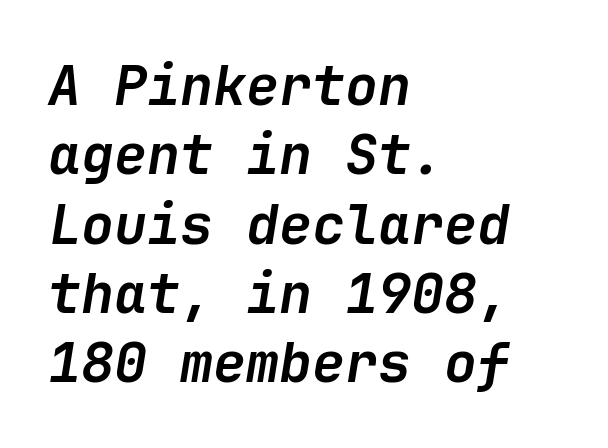
The image shows 55 px semibold type, italic (leaning right); set left-aligned, normal line spacing (1.26x), normal letter spacing, not underlined; low stroke contrast and a medium x-height.
